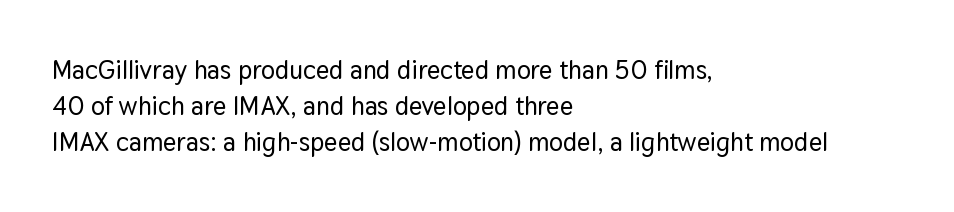
{"italic": "no", "underline": "no", "align": "left", "line_spacing": "normal", "line_spacing_ratio": 1.39, "letter_spacing": "normal", "letter_spacing_em": 0.0, "glyph_px": 26}
